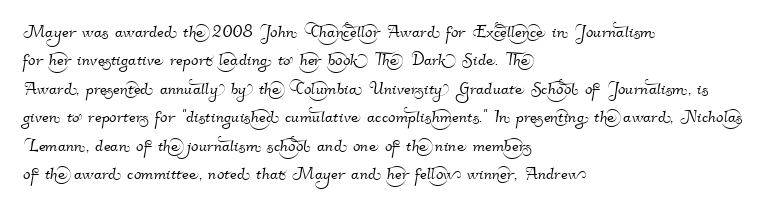
{"underline": "no", "align": "left", "line_spacing": "normal", "line_spacing_ratio": 1.29, "letter_spacing": "normal", "letter_spacing_em": 0.0, "glyph_px": 22}
